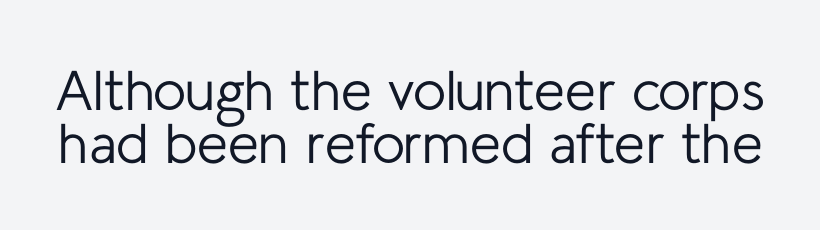
{"serif": "no", "italic": "no", "bold": "no", "weight": "regular", "width": "normal", "stroke_contrast": "low", "x_height": "medium", "monospaced": "no", "underline": "no", "line_spacing": "tight", "line_spacing_ratio": 0.95, "letter_spacing": "normal", "letter_spacing_em": 0.0, "glyph_px": 56}
